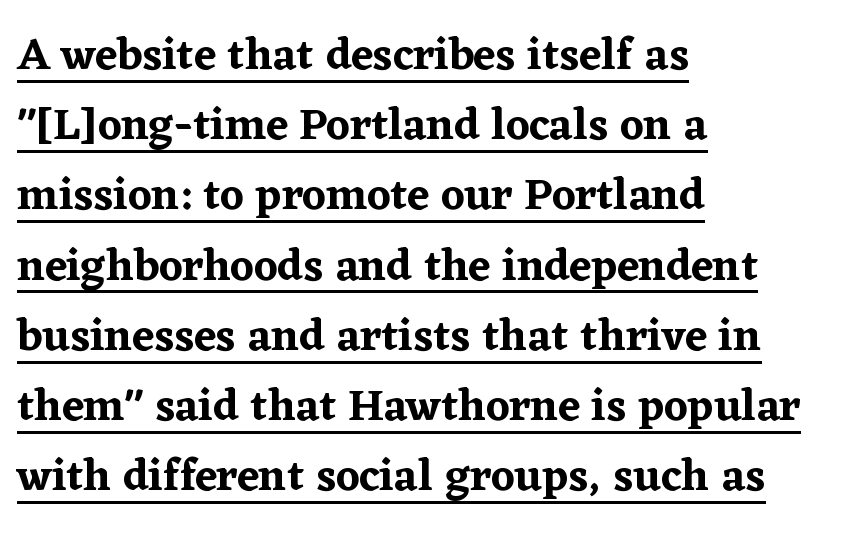
{"serif": "yes", "italic": "no", "width": "normal", "stroke_contrast": "low", "x_height": "medium", "monospaced": "no", "underline": "yes", "align": "left", "line_spacing": "normal", "line_spacing_ratio": 1.56, "letter_spacing": "normal", "letter_spacing_em": 0.0, "glyph_px": 45}
